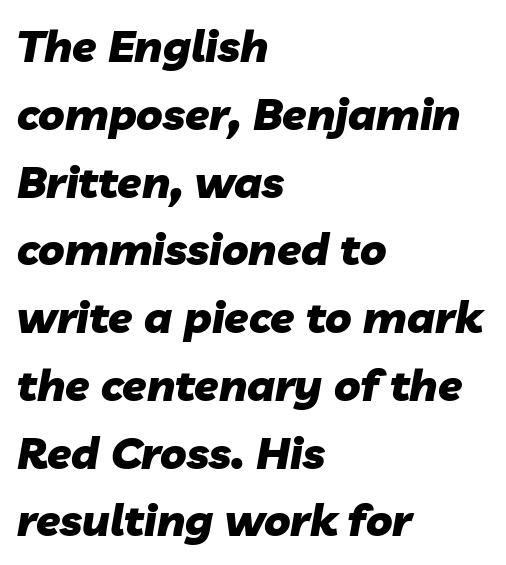
{"italic": "yes", "lean": "right", "slant_degrees": 10, "bold": "yes", "weight": "heavy", "width": "normal", "stroke_contrast": "low", "x_height": "medium", "monospaced": "no", "underline": "no", "align": "left", "line_spacing": "normal", "line_spacing_ratio": 1.54, "letter_spacing": "normal", "letter_spacing_em": 0.0, "glyph_px": 44}
